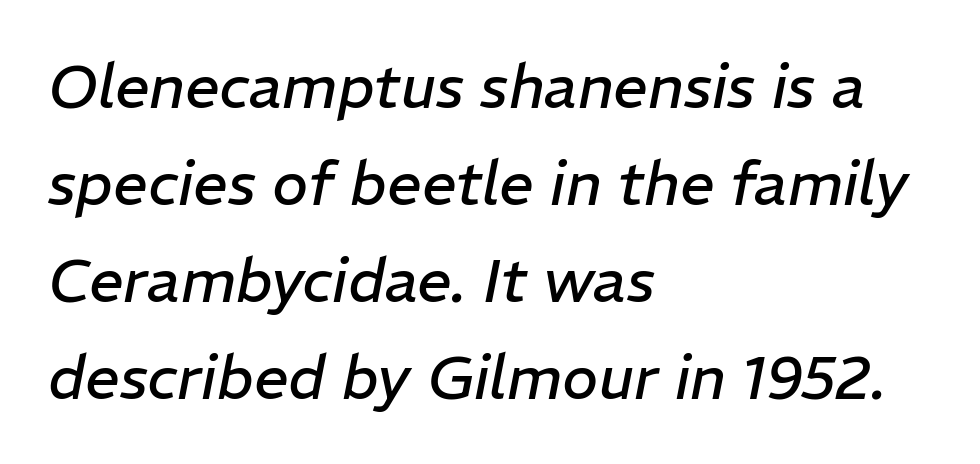
{"italic": "yes", "lean": "right", "slant_degrees": 11, "bold": "no", "weight": "regular", "width": "normal", "stroke_contrast": "low", "x_height": "medium", "monospaced": "no", "underline": "no", "align": "left", "line_spacing": "normal", "line_spacing_ratio": 1.59, "letter_spacing": "normal", "letter_spacing_em": 0.0, "glyph_px": 61}
